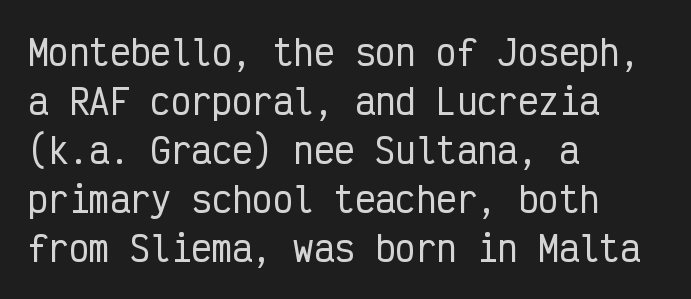
A typesetter would label this face a sans. Here the glyphs are tracked normally, forming tight word shapes. Each new line begins a customary step beneath the previous one. The rendering uses typewriter-style spacing with identical character cells. The text block is weighted toward the left margin, trailing off unevenly rightward.
